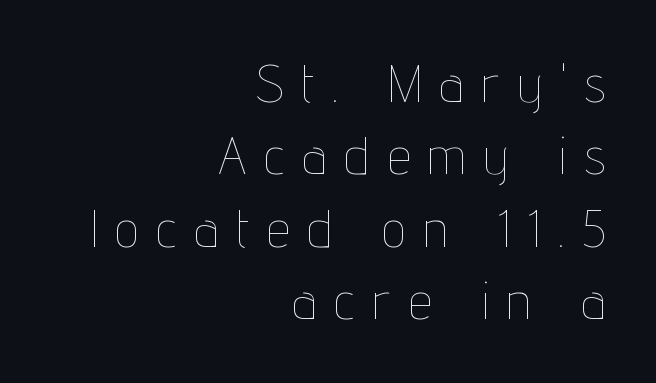
{"italic": "no", "bold": "no", "weight": "thin", "width": "condensed", "stroke_contrast": "low", "x_height": "medium", "monospaced": "no", "underline": "no", "align": "right", "line_spacing": "normal", "line_spacing_ratio": 1.39, "letter_spacing": "wide", "letter_spacing_em": 0.36, "glyph_px": 52}
